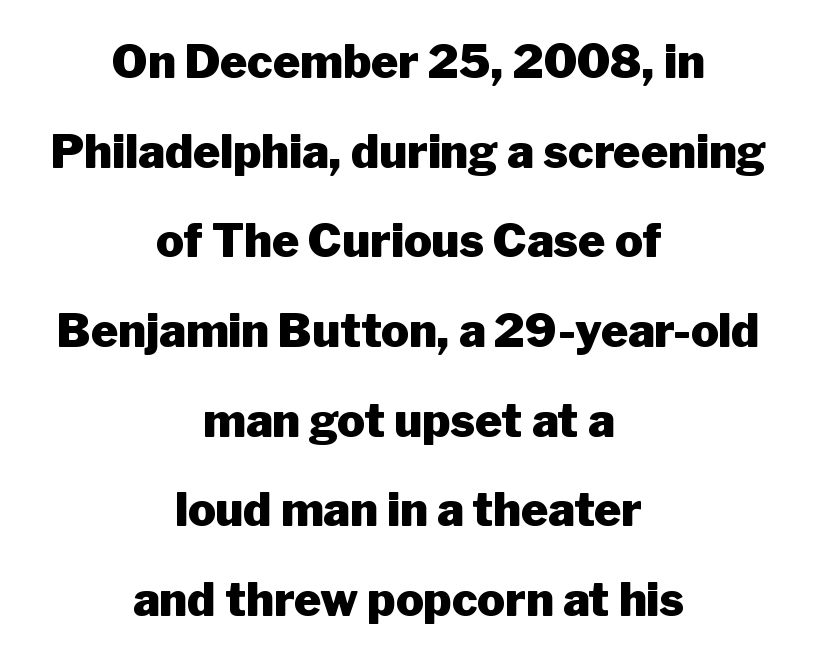
The lettering stays uniformly vertical, giving the passage a roman look. What's the leading like? Stretched, with rows far apart. What stands out about the letter spacing? Nothing — it is the standard amount. These lines are rendered in a variable-pitch font. Stroke terminals: plain, sans-serif.
